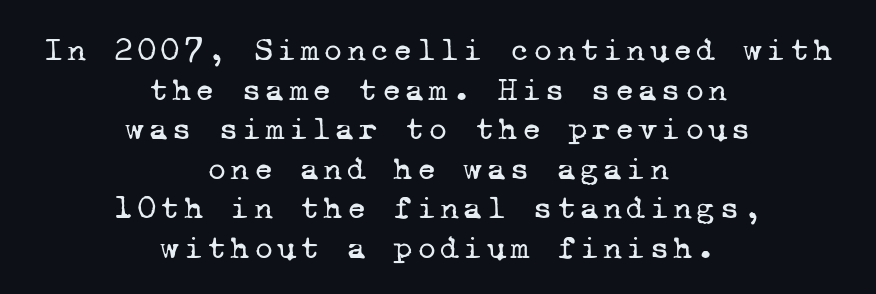
{"serif": "yes", "bold": "no", "weight": "regular", "width": "normal", "stroke_contrast": "low", "x_height": "medium", "monospaced": "yes", "underline": "no", "align": "center", "line_spacing_ratio": 1.2, "glyph_px": 33}
